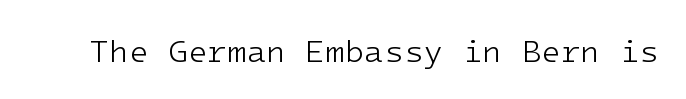
{"serif": "no", "italic": "no", "bold": "no", "weight": "light", "width": "normal", "stroke_contrast": "low", "x_height": "medium", "monospaced": "yes", "underline": "no", "letter_spacing": "normal", "letter_spacing_em": 0.0, "glyph_px": 32}
